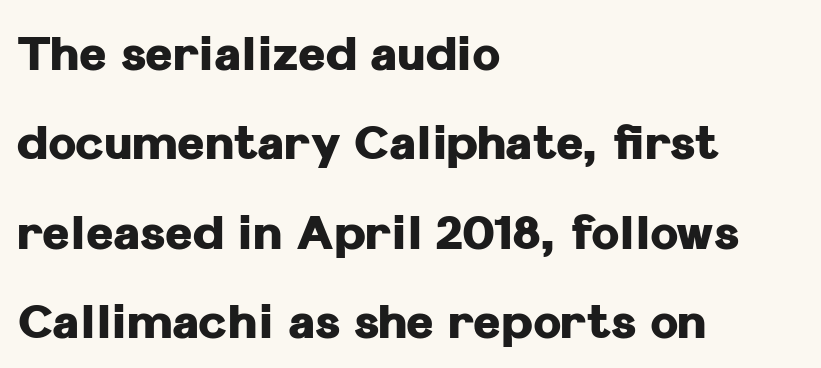
Q: Is the text bold? A: Yes.
Q: Is the text italic (slanted)? A: No, it is upright.
Q: Is the typeface a serif or a sans-serif typeface? A: Sans-serif.
Q: Is the text underlined? A: No.
Q: How is the paragraph aligned? A: Left-aligned.
Q: Is the spacing between letters normal or unusually wide? A: Normal.
Q: Is the spacing between lines tight, normal or loose? A: Loose.
Q: Width (condensed, normal, or wide)? A: Normal.
Q: Stroke contrast? A: Low.
Q: x-height? A: Medium.
Q: Monospaced? A: No.
